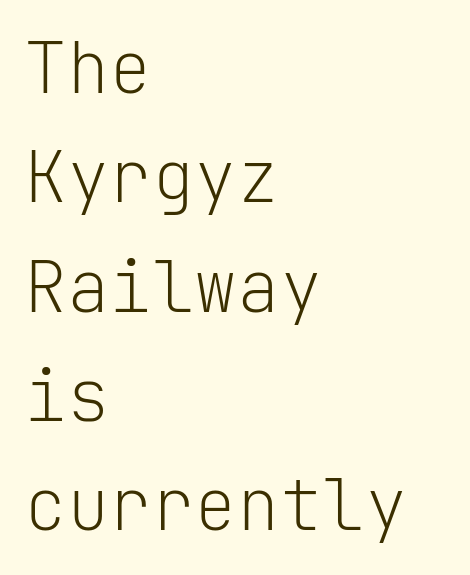
All the whitespace from short lines collects on the right. Regular leading. When letters stand straight like this, we call the style roman or upright. The zone under the glyphs is completely vacant.
